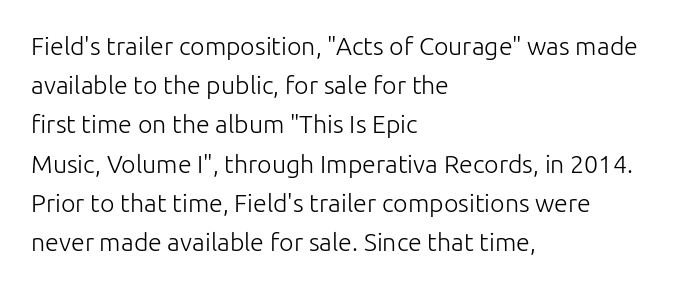
The image shows 25 px text type, upright; set left-aligned, normal line spacing (1.57x), normal letter spacing, not underlined.
